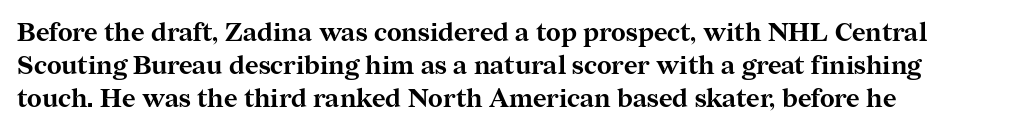
The image shows 26 px bold type, upright; set normal line spacing (1.26x), normal letter spacing, not underlined.
